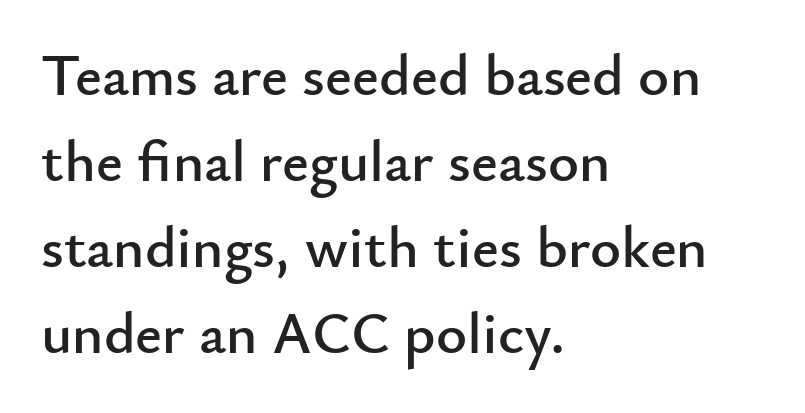
{"serif": "no", "italic": "no", "width": "normal", "stroke_contrast": "low", "x_height": "small", "monospaced": "no", "underline": "no", "align": "left", "line_spacing": "normal", "line_spacing_ratio": 1.46, "letter_spacing": "normal", "letter_spacing_em": 0.0, "glyph_px": 59}
